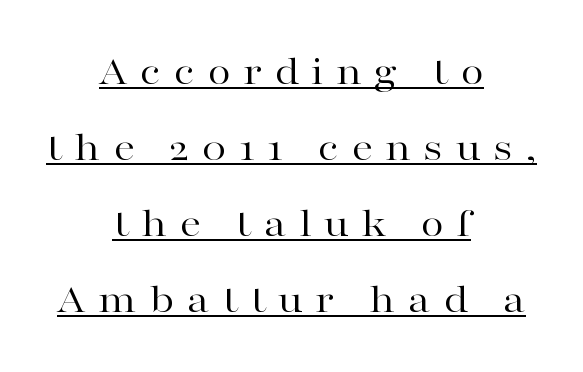
Q: Is the text bold? A: No.
Q: Is the text italic (slanted)? A: No, it is upright.
Q: Is the typeface a serif or a sans-serif typeface? A: Serif.
Q: Is the text underlined? A: Yes.
Q: How is the paragraph aligned? A: Centered.
Q: Is the spacing between letters normal or unusually wide? A: Unusually wide.
Q: Width (condensed, normal, or wide)? A: Wide.
Q: Stroke contrast? A: High.
Q: x-height? A: Medium.
Q: Monospaced? A: No.
